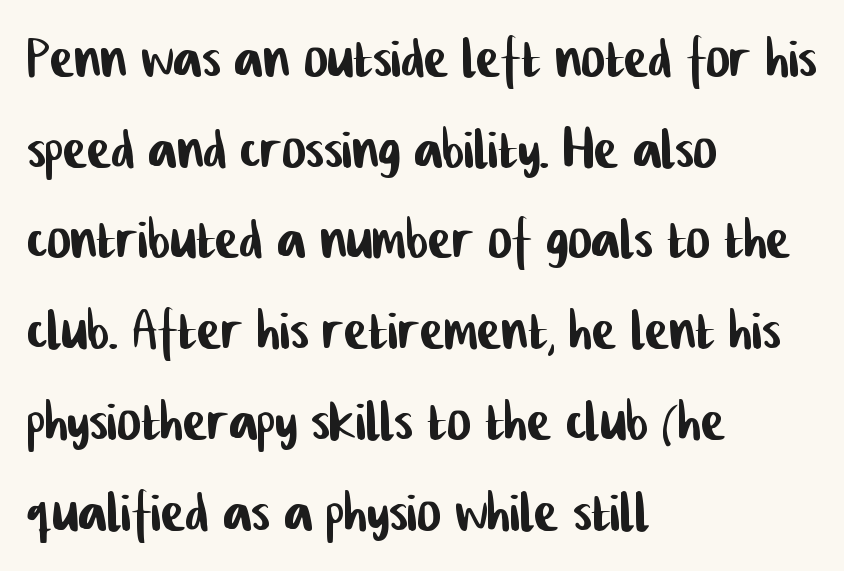
Q: Is the typeface a serif or a sans-serif typeface? A: Sans-serif.
Q: Is the text underlined? A: No.
Q: How is the paragraph aligned? A: Left-aligned.
Q: Is the spacing between letters normal or unusually wide? A: Normal.
Q: Is the spacing between lines tight, normal or loose? A: Normal.
Q: Width (condensed, normal, or wide)? A: Condensed.
Q: Stroke contrast? A: Low.
Q: x-height? A: Medium.
Q: Monospaced? A: No.
